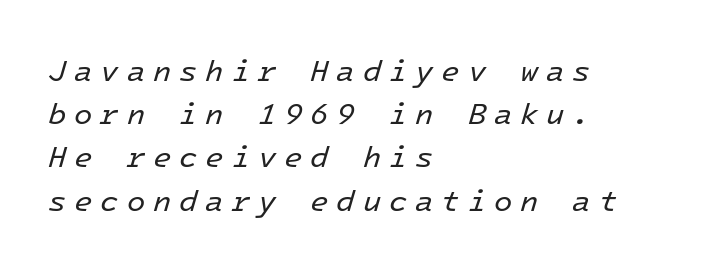
Q: Is the text bold? A: No.
Q: Is the text italic (slanted)? A: Yes, it leans right by about 16 degrees.
Q: Is the text underlined? A: No.
Q: How is the paragraph aligned? A: Left-aligned.
Q: Is the spacing between letters normal or unusually wide? A: Unusually wide.
Q: Is the spacing between lines tight, normal or loose? A: Normal.
Q: Width (condensed, normal, or wide)? A: Normal.
Q: Stroke contrast? A: Low.
Q: x-height? A: Medium.
Q: Monospaced? A: Yes.
